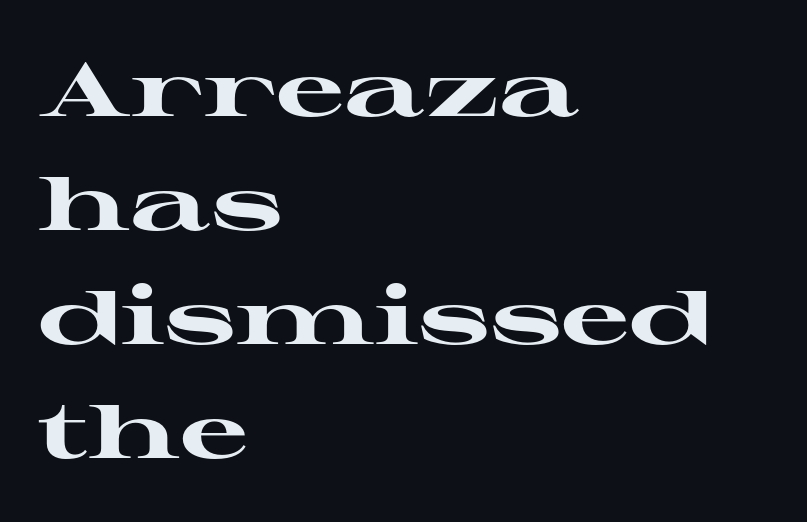
{"serif": "yes", "italic": "no", "bold": "yes", "weight": "heavy", "width": "wide", "stroke_contrast": "high", "x_height": "medium", "monospaced": "no", "underline": "no", "align": "left", "line_spacing": "normal", "line_spacing_ratio": 1.5, "letter_spacing": "normal", "letter_spacing_em": 0.0, "glyph_px": 76}
